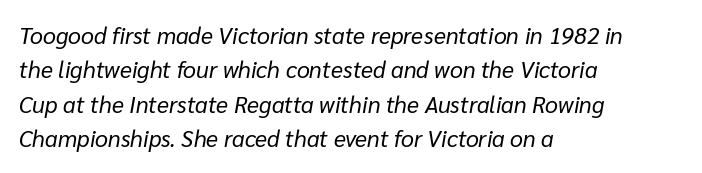
Q: Is the text bold? A: No.
Q: Is the text italic (slanted)? A: Yes, it leans right by about 10 degrees.
Q: Is the text underlined? A: No.
Q: How is the paragraph aligned? A: Left-aligned.
Q: Is the spacing between letters normal or unusually wide? A: Normal.
Q: Is the spacing between lines tight, normal or loose? A: Normal.
